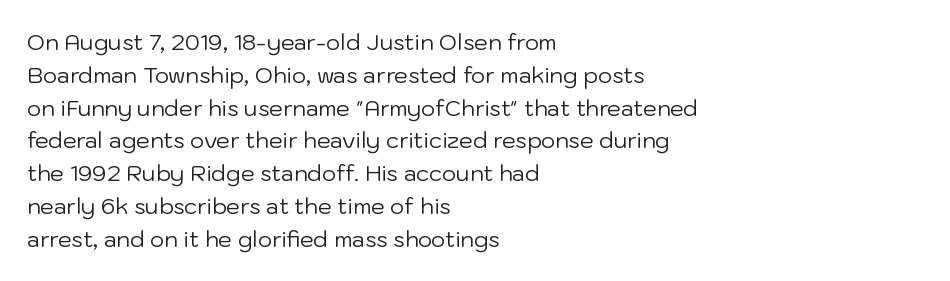
Descender tails drop into unmarked territory. Vertically, the passage feels balanced, rows spaced as you'd expect. The typesetter chose a ragged-right arrangement here. The typography opts for an upright posture over an oblique one. The rendering keeps characters at their native spacing. Stroke mass is kept to a normal reading level or below.
